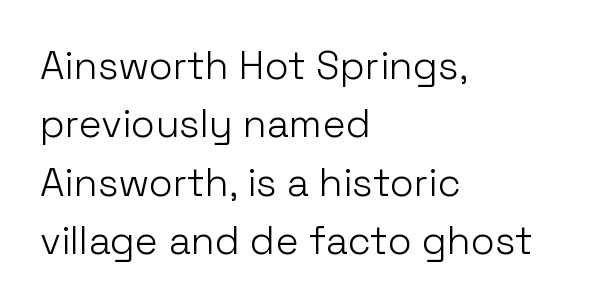
Q: Is the text bold? A: No.
Q: Is the text italic (slanted)? A: No, it is upright.
Q: Is the typeface a serif or a sans-serif typeface? A: Sans-serif.
Q: Is the text underlined? A: No.
Q: How is the paragraph aligned? A: Left-aligned.
Q: Is the spacing between letters normal or unusually wide? A: Normal.
Q: Is the spacing between lines tight, normal or loose? A: Normal.
Q: Width (condensed, normal, or wide)? A: Normal.
Q: Stroke contrast? A: Low.
Q: x-height? A: Medium.
Q: Monospaced? A: No.
